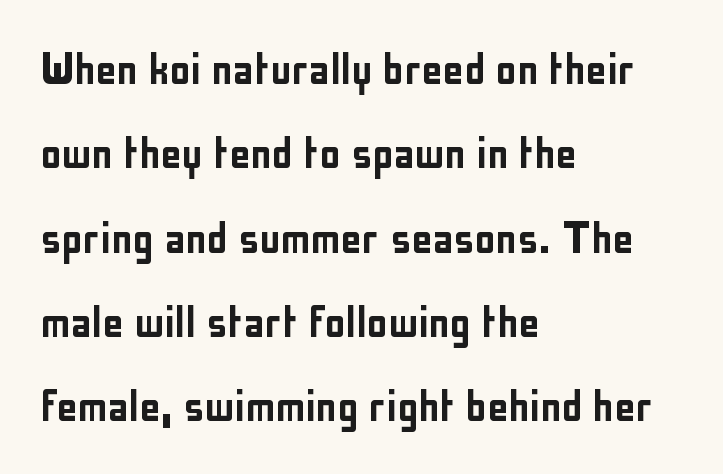
A clean baseline with only descenders dipping below it. It's the straight-up-and-down kind of type. Whoever set this chose a conventional vertical rhythm. Proportional: the letters do not fall into vertical columns.
